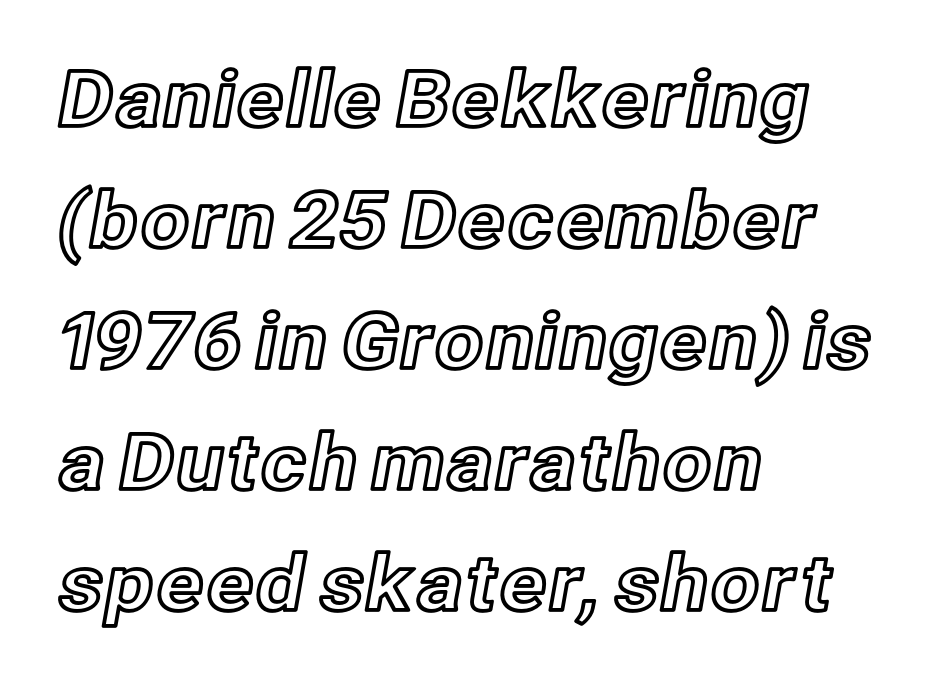
The image shows 77 px text type; set left-aligned, normal line spacing (1.57x), normal letter spacing, not underlined; a medium x-height.
